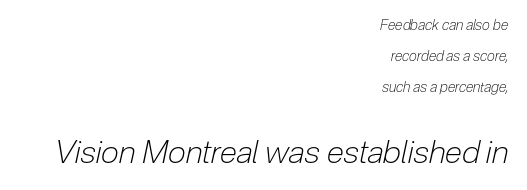
The image shows 32 px light, condensed type, italic (leaning right); set right-aligned, loose line spacing (2.22x), normal letter spacing, not underlined; the second (bottom) block is 2.29x larger; low stroke contrast and a medium x-height.
